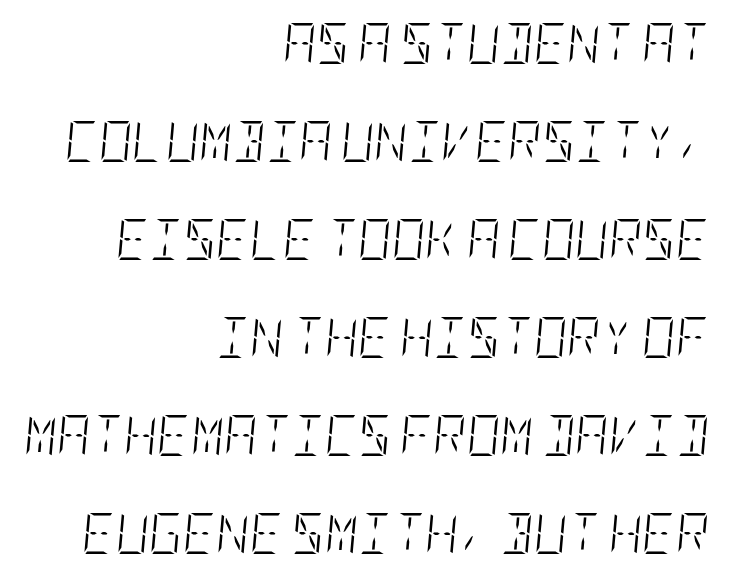
Q: Is the text bold? A: No.
Q: Is the text italic (slanted)? A: Yes, it leans right by about 5 degrees.
Q: Is the text underlined? A: No.
Q: How is the paragraph aligned? A: Right-aligned.
Q: Is the spacing between letters normal or unusually wide? A: Normal.
Q: Is the spacing between lines tight, normal or loose? A: Loose.
Q: Width (condensed, normal, or wide)? A: Condensed.
Q: Stroke contrast? A: Low.
Q: x-height? A: Large.
